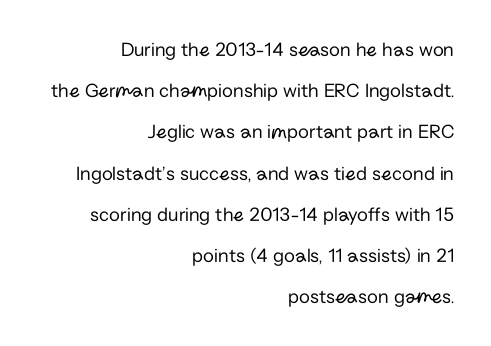
{"italic": "no", "bold": "no", "underline": "no", "align": "right", "line_spacing": "loose", "line_spacing_ratio": 2.06, "letter_spacing": "normal", "letter_spacing_em": 0.0, "glyph_px": 20}
